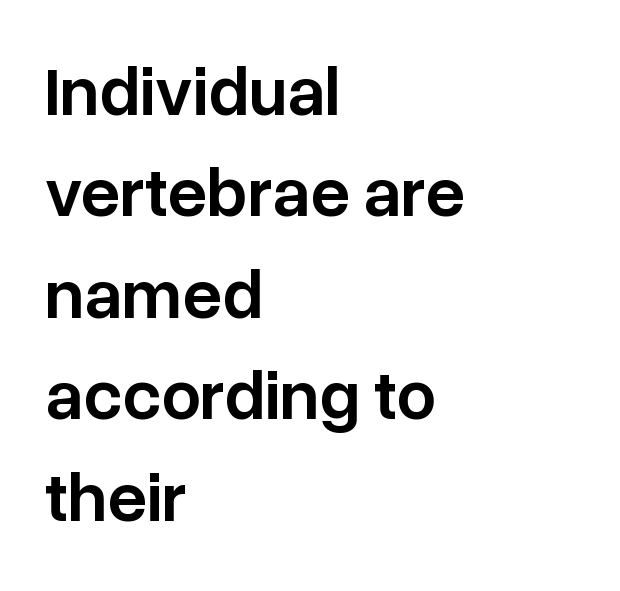
{"serif": "no", "italic": "no", "bold": "semi", "weight": "semibold", "width": "normal", "stroke_contrast": "low", "x_height": "medium", "monospaced": "no", "underline": "no", "align": "left", "line_spacing": "normal", "line_spacing_ratio": 1.45, "letter_spacing": "normal", "letter_spacing_em": 0.0, "glyph_px": 70}
